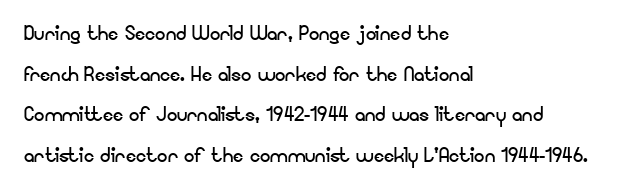
The zone under the glyphs is completely vacant. Letters have the restrained weight of plain body copy at most. Line beginnings align vertically; line endings do not. The gaps between neighbouring characters are ordinary and unremarkable.
